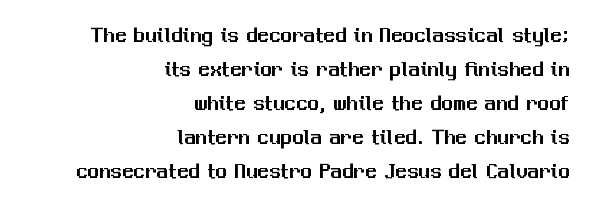
Is there any slant? The stems are plumb. Descenders hang freely into open space. Successive baselines arrive at the customary interval. The setting favours the right margin, as signatures and pull-quotes sometimes do.
